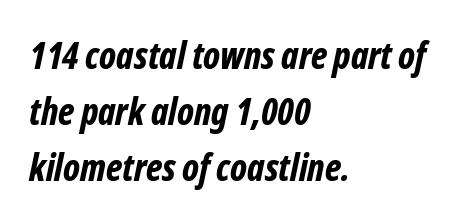
The image shows 37 px bold, condensed type, italic (leaning right); set left-aligned, normal line spacing (1.52x), normal letter spacing, not underlined; low stroke contrast and a medium x-height.
